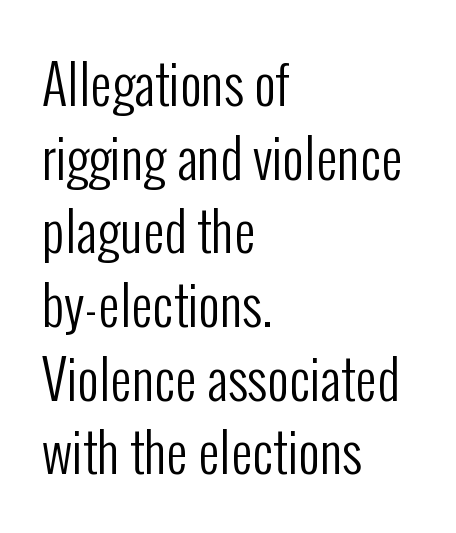
The image shows 53 px regular-weight, condensed sans-serif type, upright; set left-aligned, normal line spacing (1.39x), normal letter spacing, not underlined; low stroke contrast and a medium x-height.
